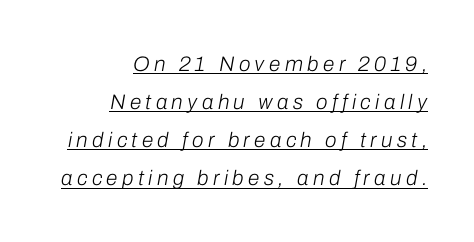
{"italic": "yes", "lean": "right", "slant_degrees": 10, "bold": "no", "underline": "yes", "align": "right", "line_spacing_ratio": 1.81, "letter_spacing": "wide", "letter_spacing_em": 0.21, "glyph_px": 21}
